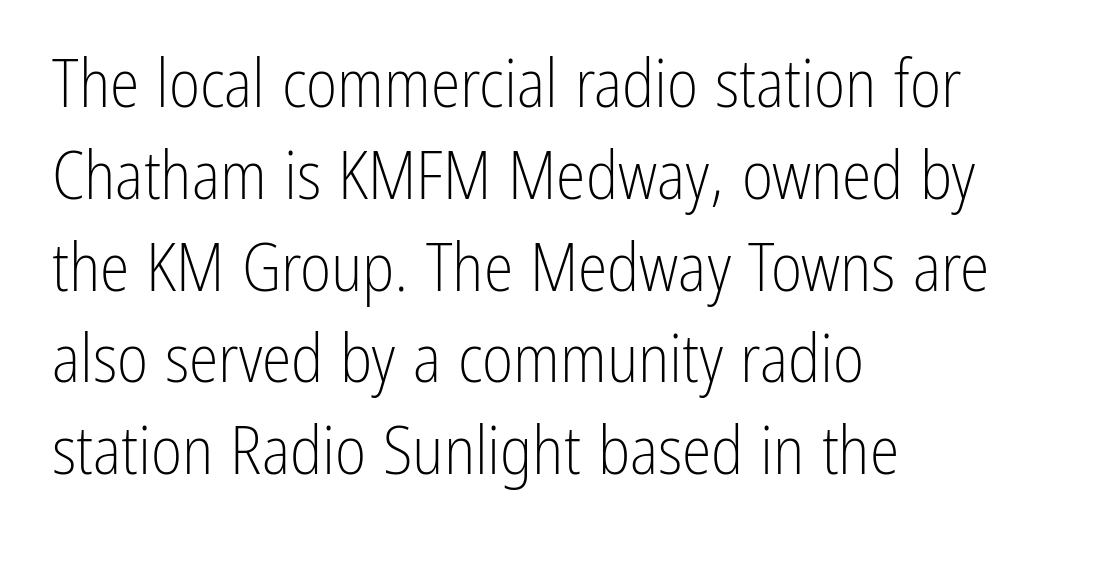
The image shows 67 px light, condensed sans-serif type, upright; set left-aligned, normal line spacing (1.37x), normal letter spacing, not underlined; low stroke contrast and a medium x-height.
